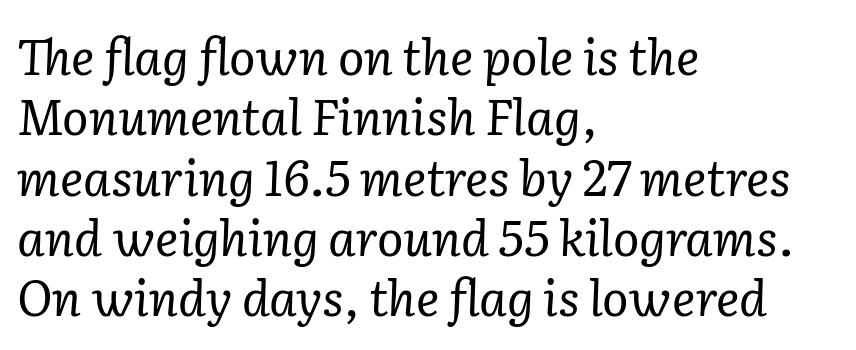
Each letter keeps its own natural width here, so spacing adapts to shape. Where is the straight margin? On the left. Rendered with sloped, italic letterforms. The text was rendered using a seriffed face with decorative stroke endings.
